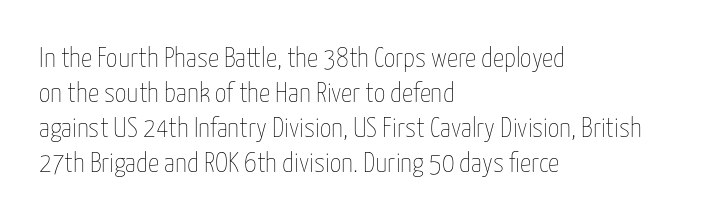
Q: Is the text bold? A: No.
Q: Is the text italic (slanted)? A: No, it is upright.
Q: Is the text underlined? A: No.
Q: How is the paragraph aligned? A: Left-aligned.
Q: Is the spacing between letters normal or unusually wide? A: Normal.
Q: Is the spacing between lines tight, normal or loose? A: Normal.
Q: Width (condensed, normal, or wide)? A: Condensed.
Q: Stroke contrast? A: Low.
Q: x-height? A: Medium.
Q: Monospaced? A: No.
